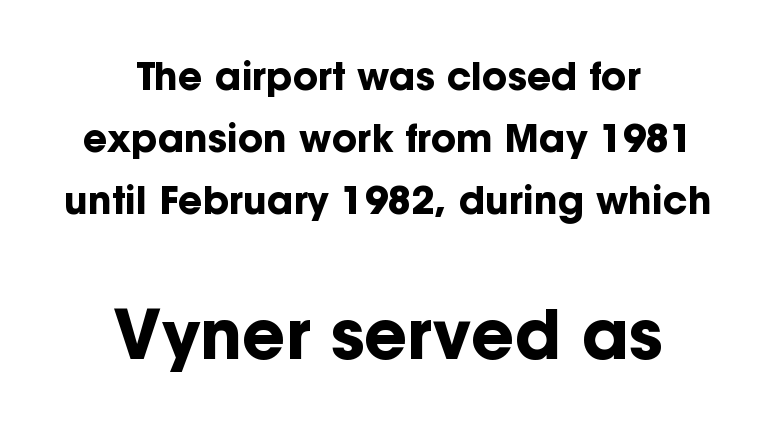
These lines are rendered in a variable-pitch font. A student would call this center alignment; a typographer would say set centered. The space beneath each line is pristine and unruled. These two chunks differ in scale, with the bottom chunk taking the larger measure. The type sits square on the baseline with zero lean.
